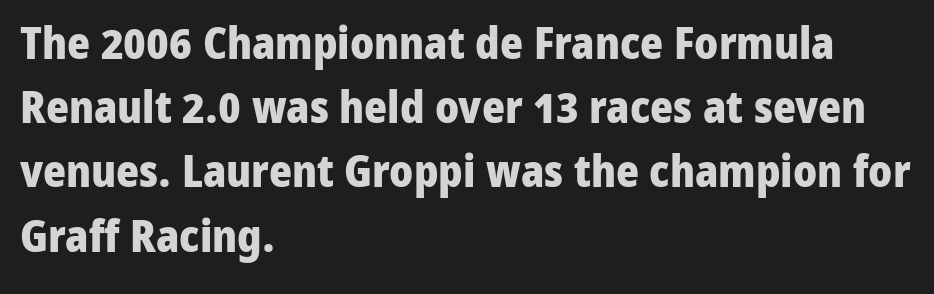
{"serif": "no", "italic": "no", "bold": "yes", "weight": "heavy", "width": "normal", "stroke_contrast": "low", "x_height": "medium", "monospaced": "no", "underline": "no", "align": "left", "line_spacing": "normal", "line_spacing_ratio": 1.46, "letter_spacing": "normal", "letter_spacing_em": 0.0, "glyph_px": 44}
